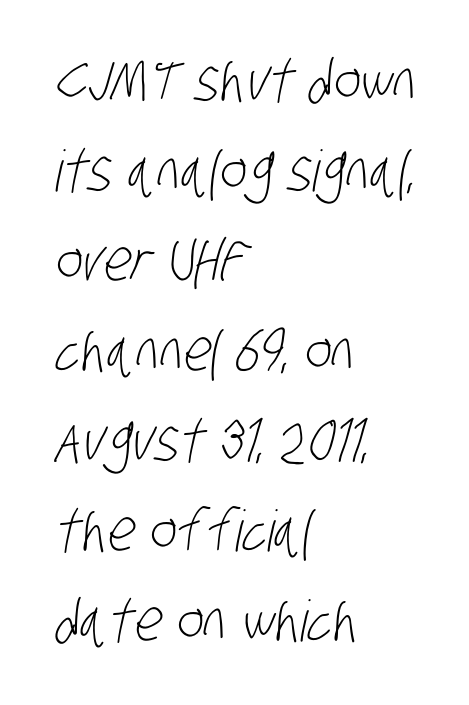
The image shows 57 px light, condensed sans-serif type; set left-aligned, normal line spacing (1.58x), normal letter spacing, not underlined; low stroke contrast and a large x-height.
